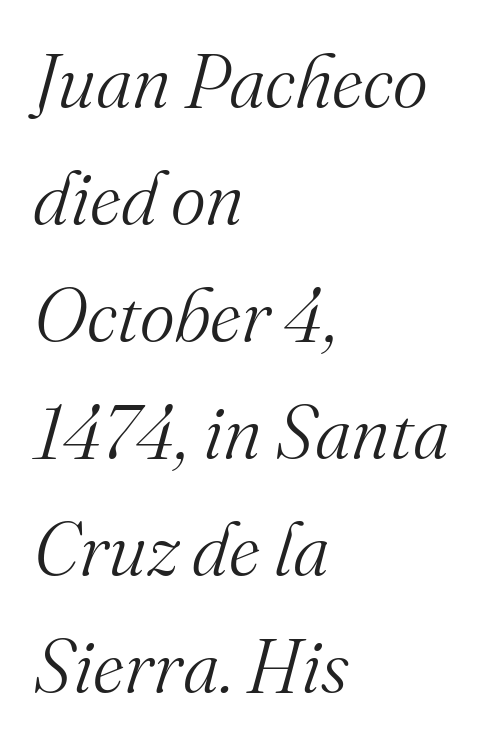
{"serif": "yes", "italic": "yes", "lean": "right", "slant_degrees": 16, "bold": "no", "weight": "light", "width": "normal", "stroke_contrast": "medium", "x_height": "small", "monospaced": "no", "underline": "no", "align": "left", "line_spacing": "normal", "line_spacing_ratio": 1.56, "letter_spacing": "normal", "letter_spacing_em": 0.0, "glyph_px": 75}
